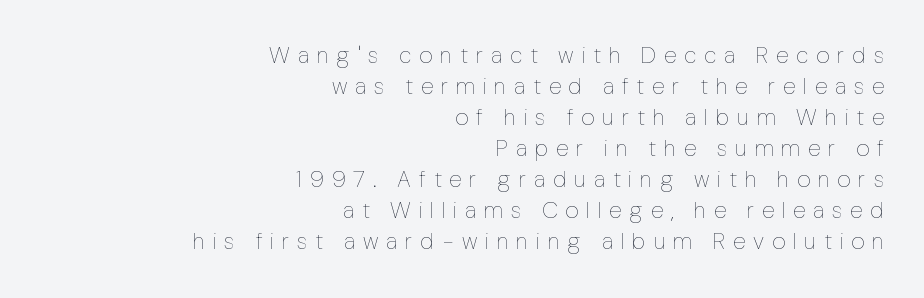
Rendered with straight, roman letterforms. A typesetter would call this leading conventional body-copy spacing. A quiet, ordinary-to-light weight characterises the typeface. Loose tracking; the words dissolve into strings of separated letters. All the whitespace from short lines collects on the left.
